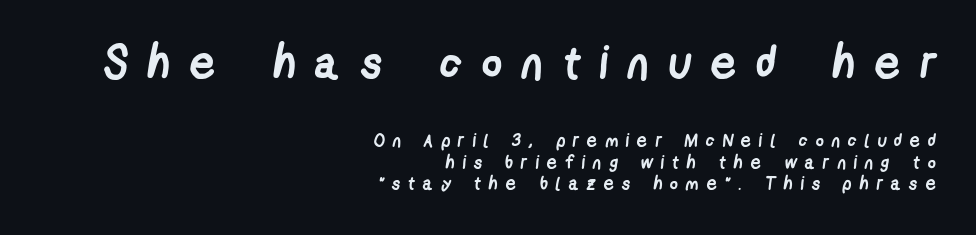
The composition opens big and finishes small. Loose tracking; the words dissolve into strings of separated letters. Chunky letters — that's bold for sure. A typesetter would call this proportional, since set widths differ per character. The text was rendered using a sans face with plain stroke endings. The paragraph shown leans on its right margin.
